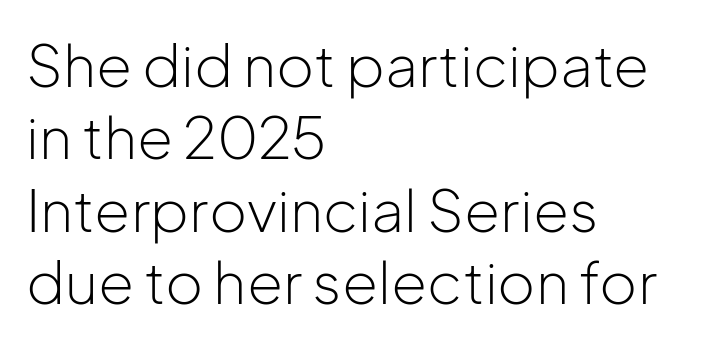
Unlike a traditional serif, this face leaves its strokes unadorned. Each letter keeps its own natural width here, so spacing adapts to shape. The glyphs are unaccompanied by any horizontal stroke below them. These lines sit exactly where default settings would place them.
